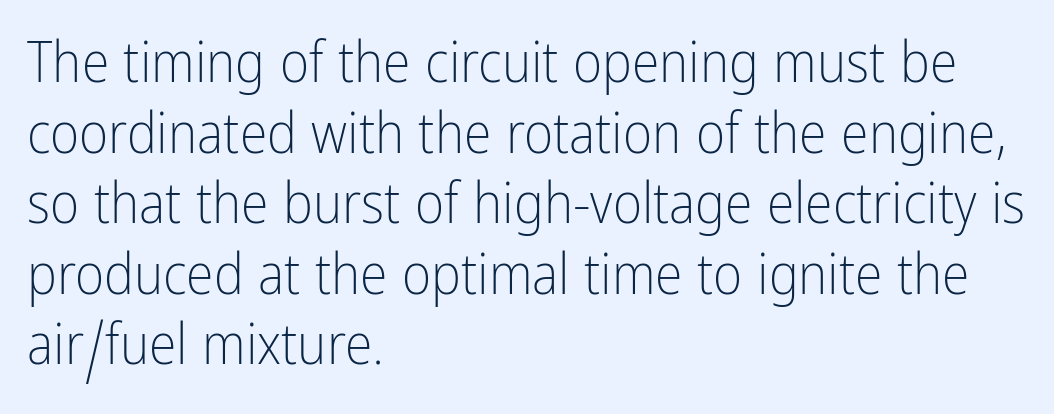
Any mark beneath the type? The region is blank. This reads as an unemphasized weight, regular at the heaviest. Does the lettering tilt? It doesn't — this is upright. Caption: multi-line text, flush left, ragged right. The rendering uses natural spacing where letterforms have individual widths.
